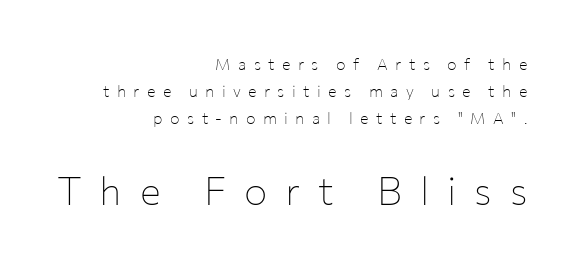
Q: Is the text bold? A: No.
Q: Is the text italic (slanted)? A: No, it is upright.
Q: Is the typeface a serif or a sans-serif typeface? A: Sans-serif.
Q: Is the text underlined? A: No.
Q: How is the paragraph aligned? A: Right-aligned.
Q: Is the spacing between letters normal or unusually wide? A: Unusually wide.
Q: Is the spacing between lines tight, normal or loose? A: Normal.
Q: Which block of text is set in a larger size, the first (top) or the second (bottom)? A: The second (bottom) one.
Q: Width (condensed, normal, or wide)? A: Normal.
Q: Stroke contrast? A: Low.
Q: x-height? A: Medium.
Q: Monospaced? A: No.
